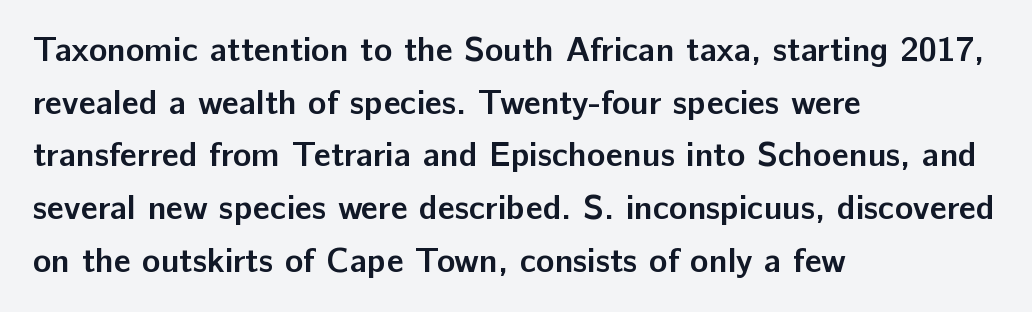
Q: Is the text bold? A: Yes.
Q: Is the text italic (slanted)? A: No, it is upright.
Q: Is the typeface a serif or a sans-serif typeface? A: Sans-serif.
Q: Is the text underlined? A: No.
Q: How is the paragraph aligned? A: Left-aligned.
Q: Is the spacing between letters normal or unusually wide? A: Normal.
Q: Is the spacing between lines tight, normal or loose? A: Normal.
Q: Width (condensed, normal, or wide)? A: Normal.
Q: Stroke contrast? A: Low.
Q: x-height? A: Medium.
Q: Monospaced? A: No.
